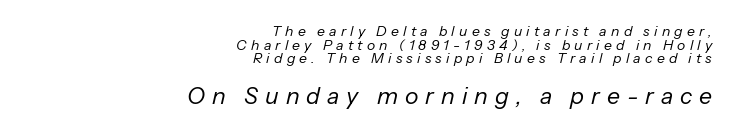
{"italic": "yes", "lean": "right", "slant_degrees": 13, "bold": "no", "underline": "no", "align": "right", "line_spacing": "tight", "line_spacing_ratio": 0.97, "letter_spacing": "wide", "letter_spacing_em": 0.3, "larger_block": "second", "size_ratio": 1.64, "glyph_px": 23}
